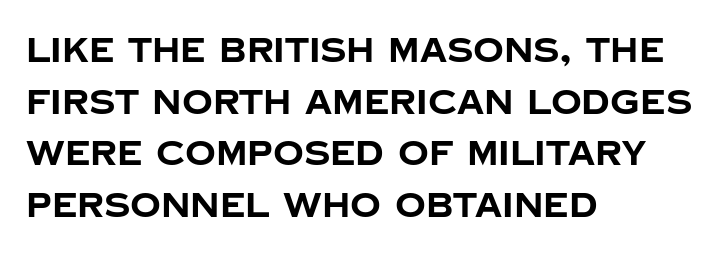
Q: Is the text bold? A: Yes.
Q: Is the text italic (slanted)? A: No, it is upright.
Q: Is the typeface a serif or a sans-serif typeface? A: Sans-serif.
Q: Is the text underlined? A: No.
Q: How is the paragraph aligned? A: Left-aligned.
Q: Is the spacing between letters normal or unusually wide? A: Normal.
Q: Is the spacing between lines tight, normal or loose? A: Normal.
Q: Width (condensed, normal, or wide)? A: Normal.
Q: Stroke contrast? A: Low.
Q: x-height? A: Large.
Q: Monospaced? A: No.
